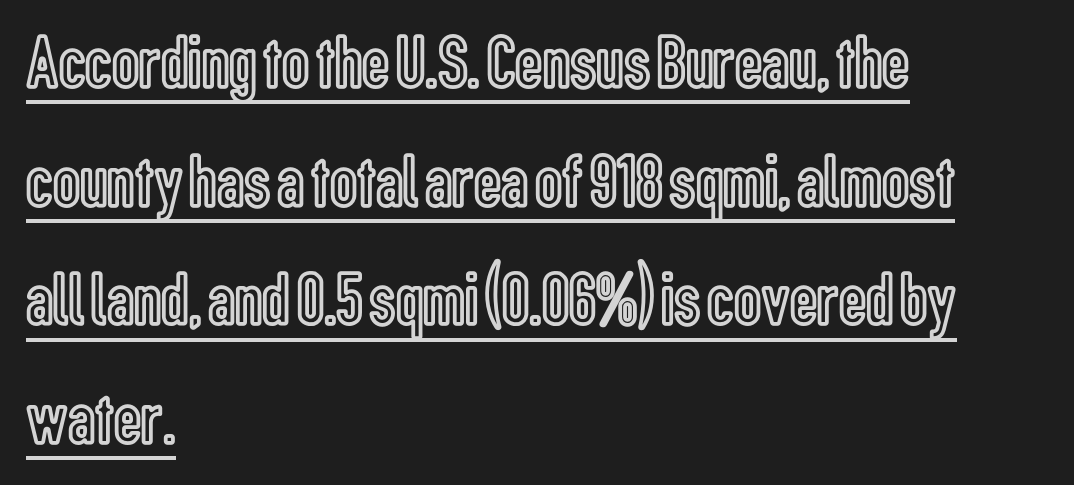
The image shows 76 px condensed type, upright; set left-aligned, normal line spacing (1.56x), normal letter spacing, underlined; a medium x-height.
